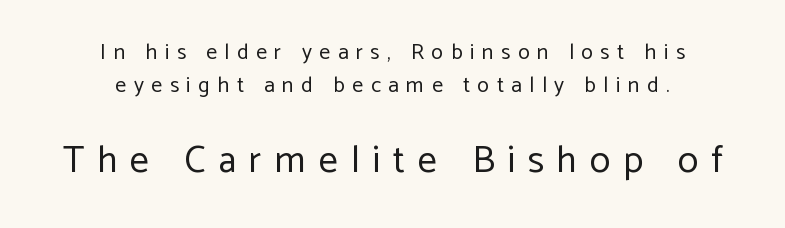
Q: Is the text bold? A: No.
Q: Is the text italic (slanted)? A: No, it is upright.
Q: Is the typeface a serif or a sans-serif typeface? A: Sans-serif.
Q: Is the text underlined? A: No.
Q: How is the paragraph aligned? A: Centered.
Q: Is the spacing between letters normal or unusually wide? A: Unusually wide.
Q: Is the spacing between lines tight, normal or loose? A: Normal.
Q: Which block of text is set in a larger size, the first (top) or the second (bottom)? A: The second (bottom) one.
Q: Width (condensed, normal, or wide)? A: Normal.
Q: Stroke contrast? A: Low.
Q: x-height? A: Medium.
Q: Monospaced? A: No.
